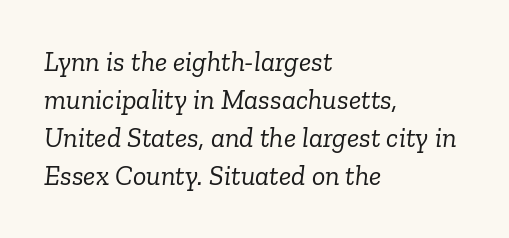
Q: Is the text bold? A: No.
Q: Is the text italic (slanted)? A: Yes, it leans right by about 6 degrees.
Q: Is the typeface a serif or a sans-serif typeface? A: Serif.
Q: Is the text underlined? A: No.
Q: How is the paragraph aligned? A: Left-aligned.
Q: Is the spacing between letters normal or unusually wide? A: Normal.
Q: Is the spacing between lines tight, normal or loose? A: Normal.
Q: Width (condensed, normal, or wide)? A: Normal.
Q: Stroke contrast? A: Low.
Q: x-height? A: Medium.
Q: Monospaced? A: No.
